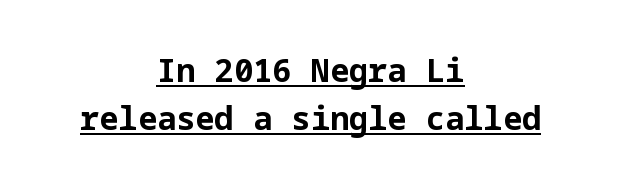
Which margin do the lines hug? Neither — every line sits in the middle. A typesetter would label this face a sans. Underline: present. This is roman type, the default non-slanted kind. The rows are spaced the way most documents space them. There is no visible air inserted between adjacent glyphs.
